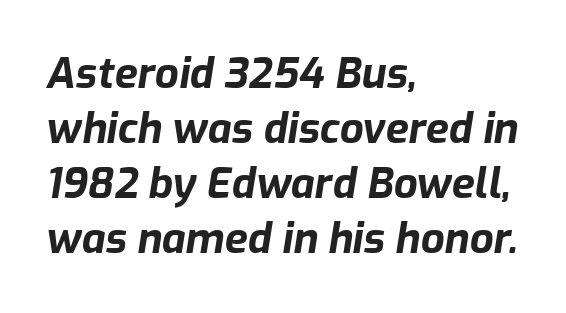
The image shows 42 px bold type, italic (leaning right); set left-aligned, normal line spacing (1.31x), normal letter spacing, not underlined; low stroke contrast and a medium x-height.
